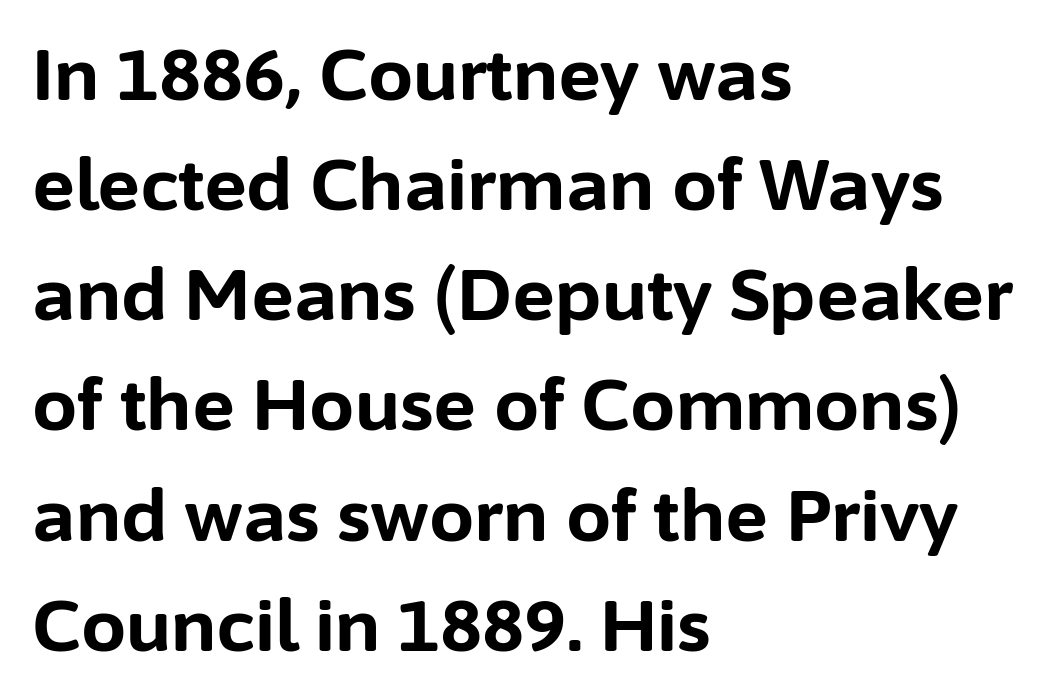
Q: Is the text bold? A: Yes.
Q: Is the text italic (slanted)? A: No, it is upright.
Q: Is the typeface a serif or a sans-serif typeface? A: Sans-serif.
Q: Is the text underlined? A: No.
Q: How is the paragraph aligned? A: Left-aligned.
Q: Is the spacing between letters normal or unusually wide? A: Normal.
Q: Is the spacing between lines tight, normal or loose? A: Normal.
Q: Width (condensed, normal, or wide)? A: Normal.
Q: Stroke contrast? A: Low.
Q: x-height? A: Medium.
Q: Monospaced? A: No.
